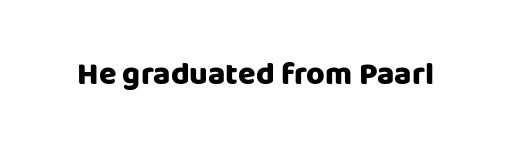
Q: Is the text bold? A: Yes.
Q: Is the text italic (slanted)? A: No, it is upright.
Q: Is the typeface a serif or a sans-serif typeface? A: Sans-serif.
Q: Is the text underlined? A: No.
Q: Is the spacing between letters normal or unusually wide? A: Normal.
Q: Width (condensed, normal, or wide)? A: Normal.
Q: Stroke contrast? A: Low.
Q: x-height? A: Large.
Q: Monospaced? A: No.
